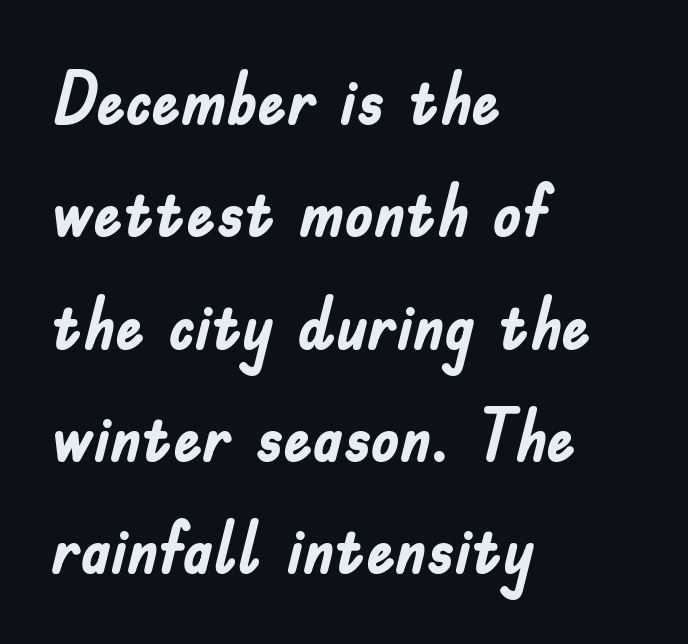
{"serif": "no", "bold": "yes", "weight": "semibold", "width": "condensed", "stroke_contrast": "low", "x_height": "small", "monospaced": "no", "underline": "no", "align": "left", "line_spacing": "normal", "line_spacing_ratio": 1.56, "letter_spacing": "normal", "letter_spacing_em": 0.0, "glyph_px": 72}
